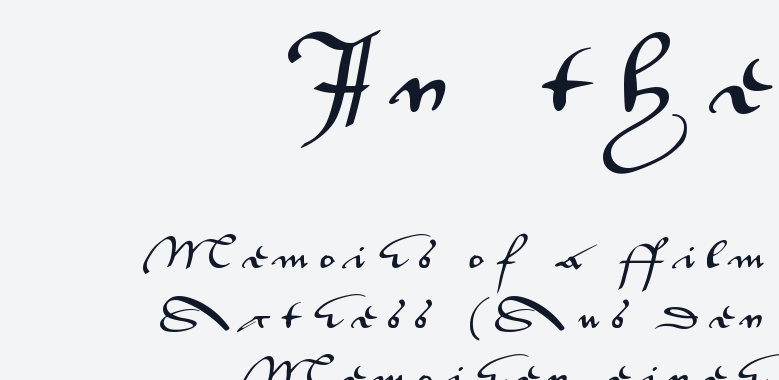
{"serif": "no", "width": "wide", "stroke_contrast": "medium", "x_height": "small", "monospaced": "no", "underline": "no", "align": "right", "line_spacing_ratio": 1.89, "letter_spacing": "wide", "letter_spacing_em": 0.4, "larger_block": "first", "size_ratio": 2.47, "glyph_px": 79}
